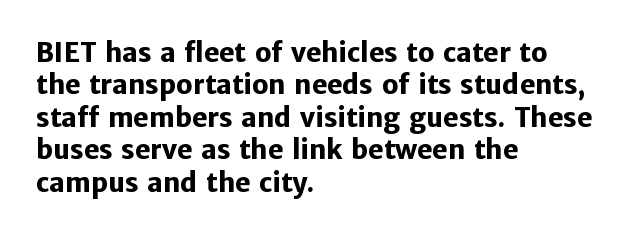
The image shows 26 px bold type, upright; set left-aligned, normal line spacing (1.25x), normal letter spacing, not underlined.
